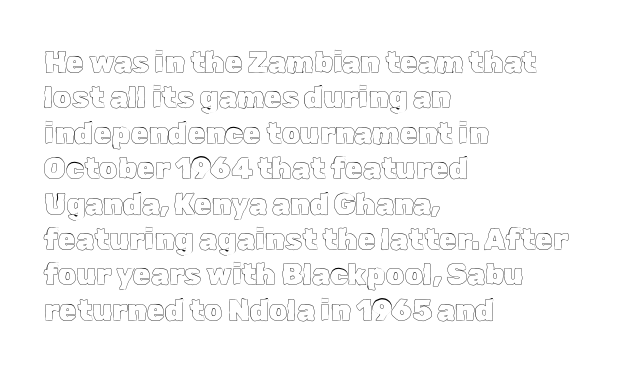
The image shows 29 px text type, upright; set left-aligned, line spacing 1.22x, normal letter spacing, not underlined; a medium x-height.
